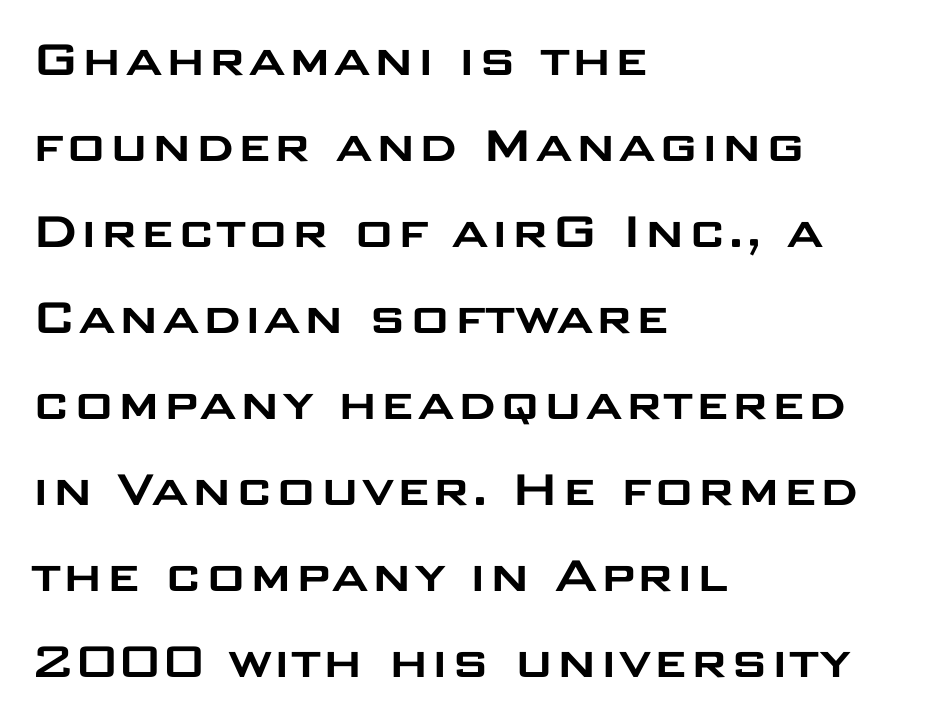
This sample has the flowing, uneven cadence of proportional lettering. The text was rendered using a sans face with plain stroke endings. Posture: vertical. How are the letters spaced? Ordinarily, with no added tracking.
